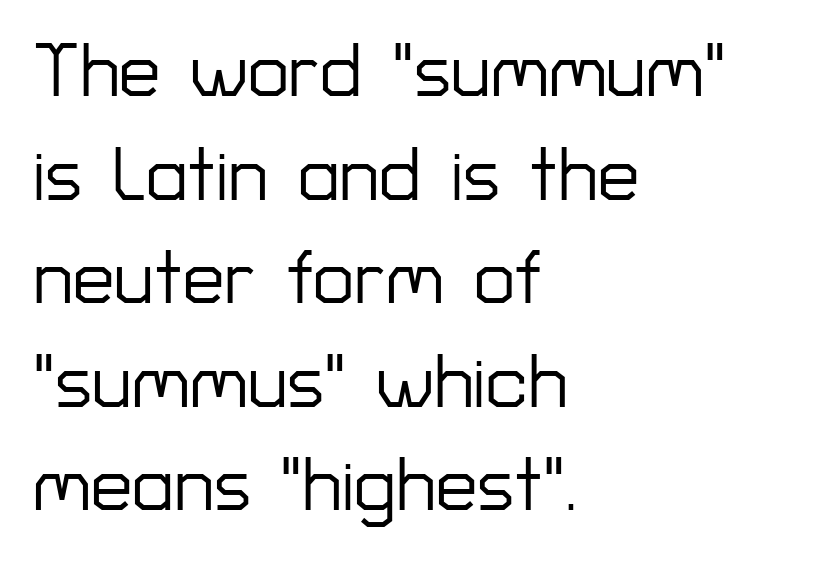
One-word summary of the alignment: left. The letters sit at their default tracking, neither squeezed nor spread. Think of a printed novel: that variable character pitch is what you see here. Words float on clear page, feet unadorned.
